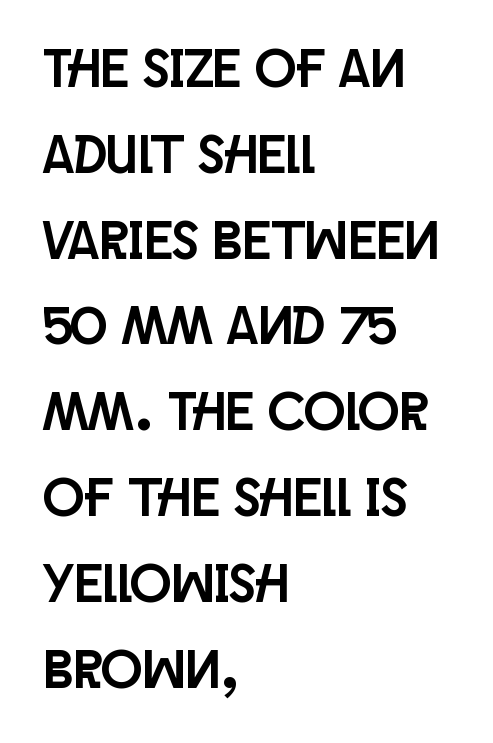
Default kerning and tracking; the words read as compact shapes. Underline: absent. You can tell from the bare stems that sans-serif type was used. The rag falls on the right side of this text block.
